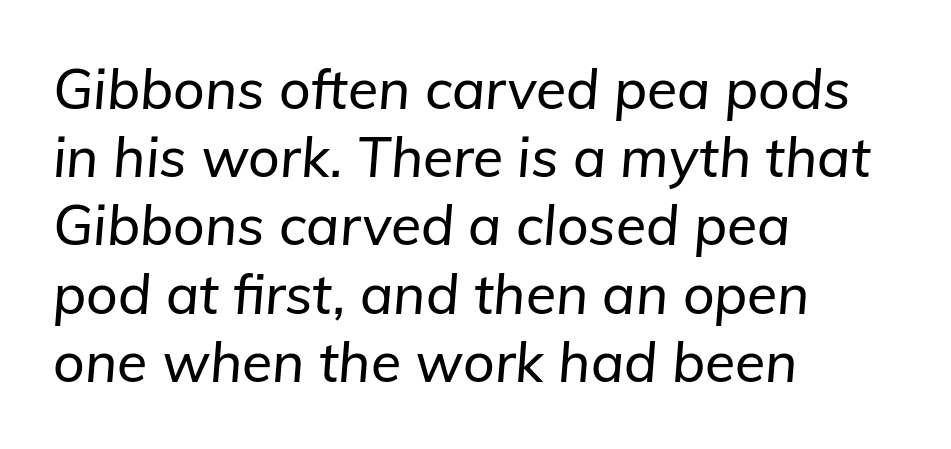
{"italic": "yes", "lean": "right", "slant_degrees": 5, "width": "normal", "stroke_contrast": "low", "x_height": "medium", "monospaced": "no", "underline": "no", "align": "left", "line_spacing_ratio": 1.24, "letter_spacing": "normal", "letter_spacing_em": 0.0, "glyph_px": 55}
